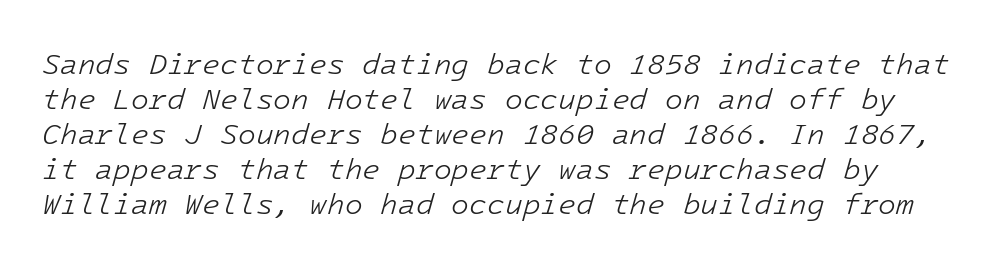
{"italic": "yes", "lean": "right", "slant_degrees": 16, "bold": "no", "weight": "light", "width": "normal", "stroke_contrast": "low", "x_height": "medium", "underline": "no", "line_spacing_ratio": 1.21, "letter_spacing": "normal", "letter_spacing_em": 0.0, "glyph_px": 29}
